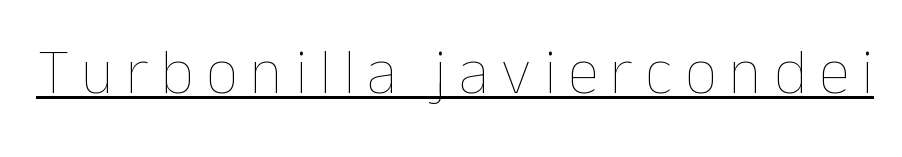
Q: Is the text bold? A: No.
Q: Is the text italic (slanted)? A: No, it is upright.
Q: Is the text underlined? A: Yes.
Q: Width (condensed, normal, or wide)? A: Normal.
Q: Stroke contrast? A: Low.
Q: x-height? A: Medium.
Q: Monospaced? A: No.
